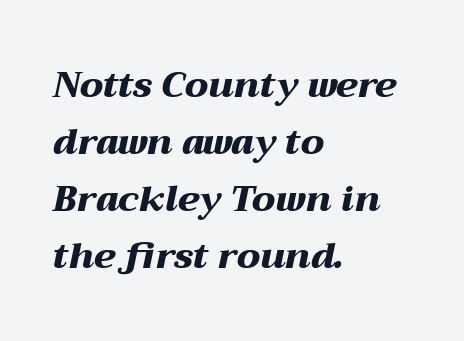
Q: Is the text bold? A: Yes.
Q: Is the text italic (slanted)? A: Yes, it leans right by about 12 degrees.
Q: Is the text underlined? A: No.
Q: How is the paragraph aligned? A: Left-aligned.
Q: Is the spacing between letters normal or unusually wide? A: Normal.
Q: Is the spacing between lines tight, normal or loose? A: Normal.
Q: Width (condensed, normal, or wide)? A: Wide.
Q: Stroke contrast? A: Medium.
Q: x-height? A: Medium.
Q: Monospaced? A: No.
